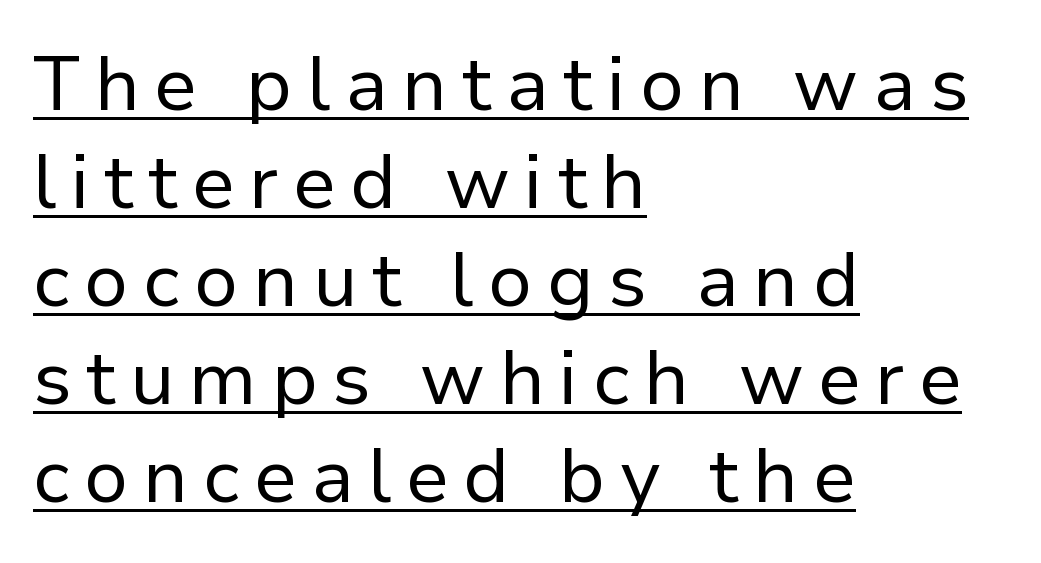
Q: Is the text bold? A: No.
Q: Is the text italic (slanted)? A: No, it is upright.
Q: Is the typeface a serif or a sans-serif typeface? A: Sans-serif.
Q: Is the text underlined? A: Yes.
Q: How is the paragraph aligned? A: Left-aligned.
Q: Is the spacing between lines tight, normal or loose? A: Normal.
Q: Width (condensed, normal, or wide)? A: Normal.
Q: Stroke contrast? A: Low.
Q: x-height? A: Medium.
Q: Monospaced? A: No.
